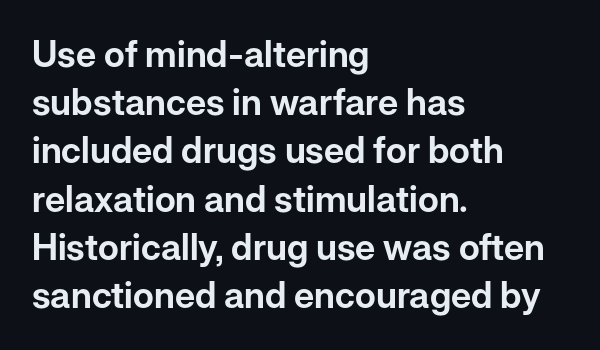
The image shows 36 px sans-serif type, upright; set left-aligned, normal line spacing (1.34x), normal letter spacing, not underlined; low stroke contrast and a medium x-height.
